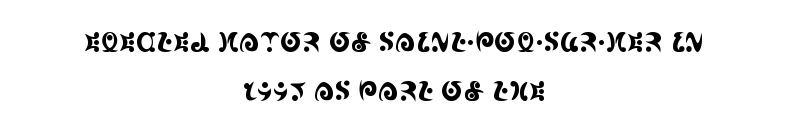
Q: Is the text italic (slanted)? A: No, it is upright.
Q: Is the text underlined? A: No.
Q: How is the paragraph aligned? A: Centered.
Q: Is the spacing between letters normal or unusually wide? A: Normal.
Q: Is the spacing between lines tight, normal or loose? A: Loose.
